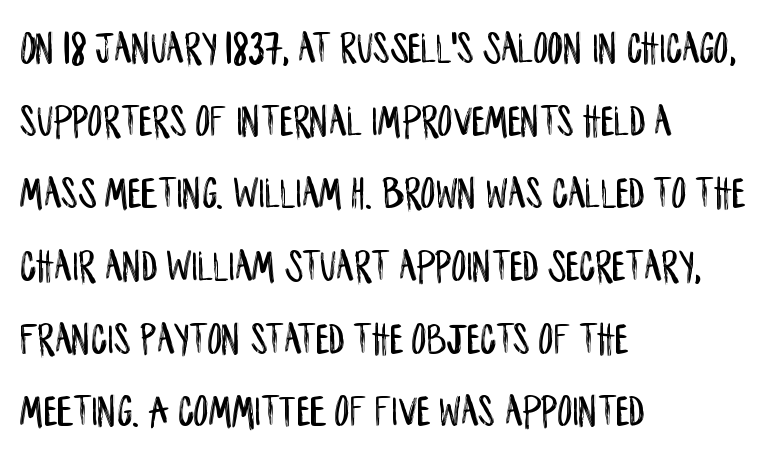
The font family rendered here belongs to the sans-serif group. The axis of the letterforms is exactly vertical. Spacing between characters is what you'd get straight out of the box. Regarding leading, the lines here are spaced in the standard way. Note the varied advance widths — an 'i' is clearly narrower than an 'm'.
